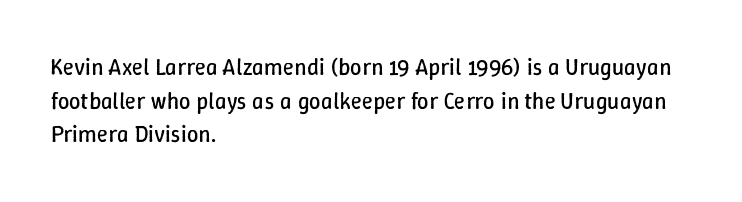
Q: Is the text bold? A: No.
Q: Is the text italic (slanted)? A: No, it is upright.
Q: Is the text underlined? A: No.
Q: How is the paragraph aligned? A: Left-aligned.
Q: Is the spacing between letters normal or unusually wide? A: Normal.
Q: Is the spacing between lines tight, normal or loose? A: Normal.
